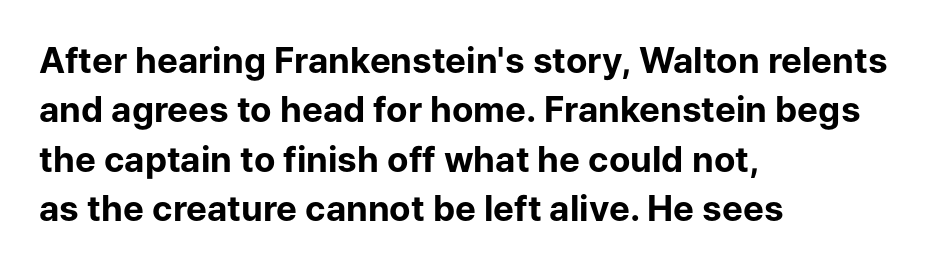
The image shows 35 px bold sans-serif type, upright; set left-aligned, normal line spacing (1.41x), normal letter spacing, not underlined; low stroke contrast and a medium x-height.
